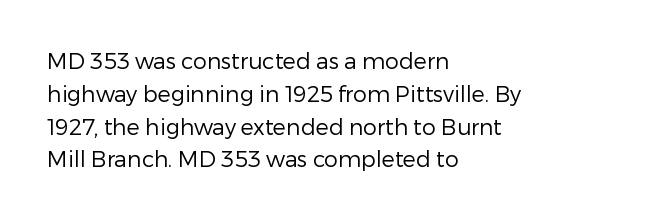
The image shows 22 px text type, upright; set left-aligned, normal line spacing (1.49x), normal letter spacing, not underlined.
